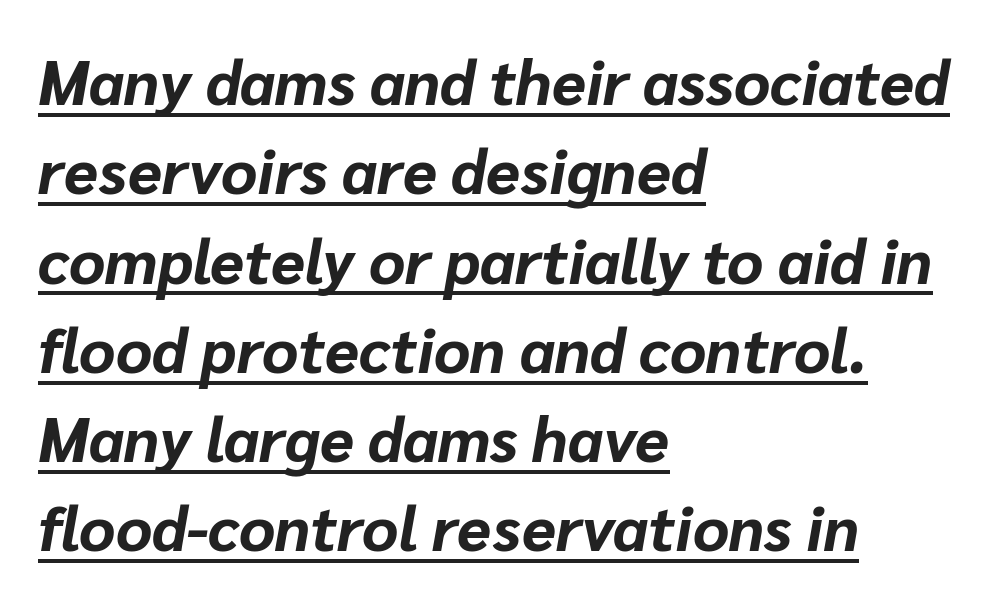
Tracking here is standard; glyphs follow each other at the usual distance. Chunky letters — that's bold for sure. The letters advance in unequal steps, a hallmark of proportional type. The block of text has a typical density, with ordinary space between rows. You can tell it's italic because the verticals aren't actually vertical. If you drew a ruler down the left edge, every line would touch it.
